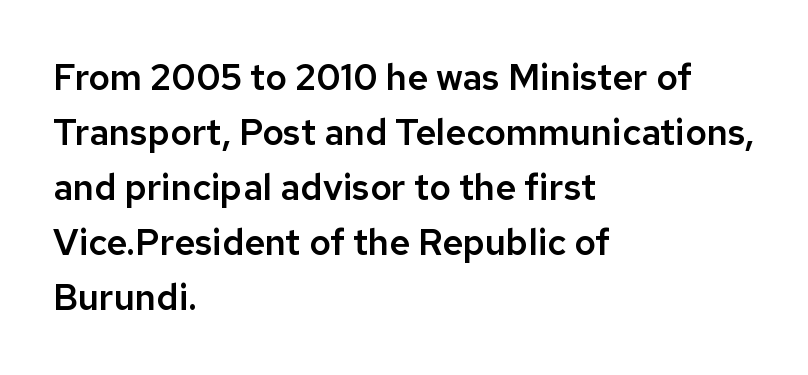
Q: Is the text italic (slanted)? A: No, it is upright.
Q: Is the typeface a serif or a sans-serif typeface? A: Sans-serif.
Q: Is the text underlined? A: No.
Q: How is the paragraph aligned? A: Left-aligned.
Q: Is the spacing between letters normal or unusually wide? A: Normal.
Q: Is the spacing between lines tight, normal or loose? A: Normal.
Q: Width (condensed, normal, or wide)? A: Normal.
Q: Stroke contrast? A: Low.
Q: x-height? A: Medium.
Q: Monospaced? A: No.
